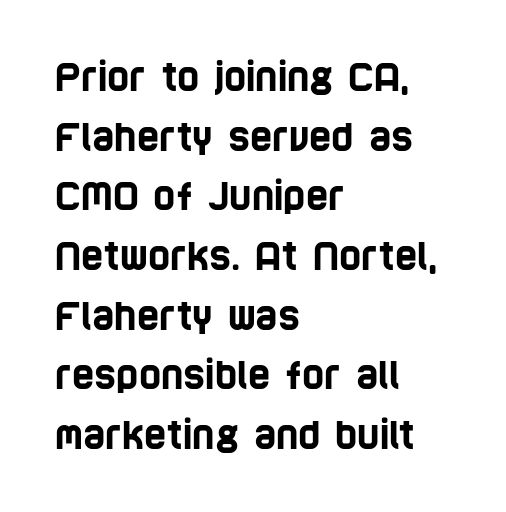
{"serif": "no", "width": "condensed", "stroke_contrast": "low", "x_height": "large", "monospaced": "no", "underline": "no", "align": "left", "line_spacing": "normal", "line_spacing_ratio": 1.57, "letter_spacing": "normal", "letter_spacing_em": 0.0, "glyph_px": 38}
